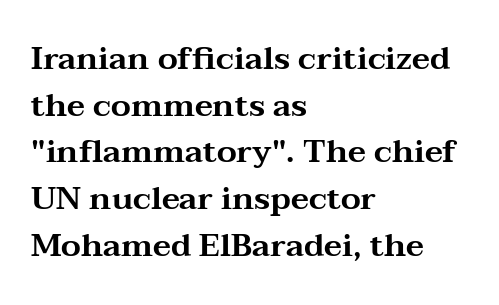
Q: Is the text italic (slanted)? A: No, it is upright.
Q: Is the typeface a serif or a sans-serif typeface? A: Serif.
Q: Is the text underlined? A: No.
Q: How is the paragraph aligned? A: Left-aligned.
Q: Is the spacing between letters normal or unusually wide? A: Normal.
Q: Is the spacing between lines tight, normal or loose? A: Normal.
Q: Width (condensed, normal, or wide)? A: Wide.
Q: Stroke contrast? A: Medium.
Q: x-height? A: Medium.
Q: Monospaced? A: No.
